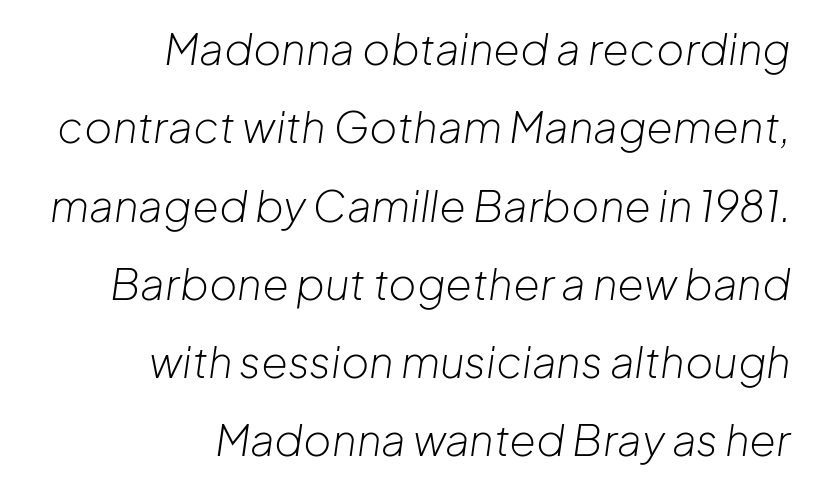
Compared with ordinary roman type, these characters are visibly tilted. Reading down the block, your eye finds every line finishing at a fixed right position. Weight: not bold — regular or lighter. Check the space under the baseline: it is left empty. Spacing verdict: proportional, widths tailored to each character. Honestly, the letter spacing is just normal — you wouldn't notice it.
